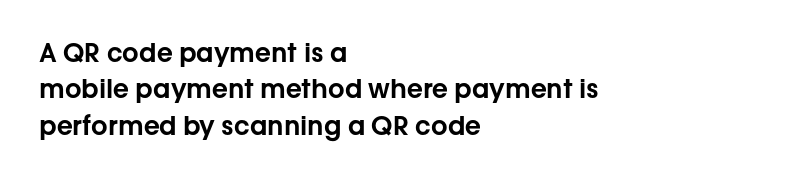
Q: Is the text italic (slanted)? A: No, it is upright.
Q: Is the text underlined? A: No.
Q: How is the paragraph aligned? A: Left-aligned.
Q: Is the spacing between letters normal or unusually wide? A: Normal.
Q: Is the spacing between lines tight, normal or loose? A: Normal.
